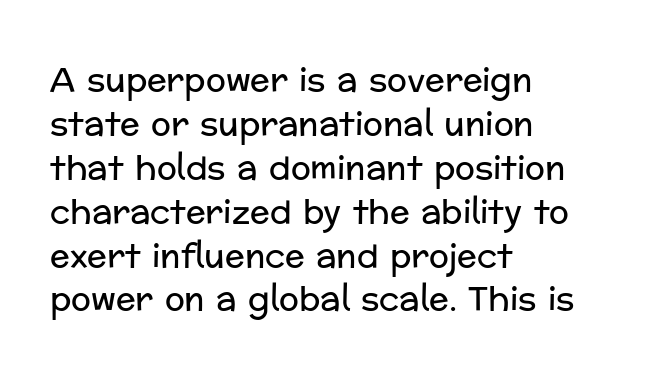
The letters carry no serifs — their stems end cleanly without finishing strokes. The paragraph has a hard left edge and a soft right edge. Is this a fixed-width face? No — the glyphs have proportional, varying widths. Notice how descenders clear the ascenders below comfortably — that's standard leading. The cut favours lightness, reaching ordinary text weight at its darkest. The type is set solid horizontally, with unmodified tracking.
